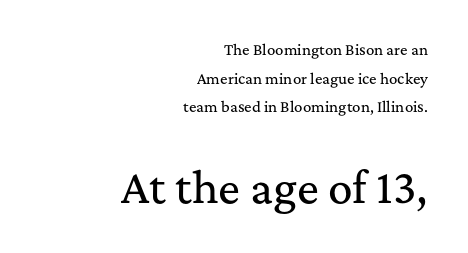
Q: Is the text italic (slanted)? A: No, it is upright.
Q: Is the typeface a serif or a sans-serif typeface? A: Serif.
Q: Is the text underlined? A: No.
Q: How is the paragraph aligned? A: Right-aligned.
Q: Is the spacing between letters normal or unusually wide? A: Normal.
Q: Is the spacing between lines tight, normal or loose? A: Loose.
Q: Which block of text is set in a larger size, the first (top) or the second (bottom)? A: The second (bottom) one.
Q: Width (condensed, normal, or wide)? A: Normal.
Q: Stroke contrast? A: Medium.
Q: x-height? A: Medium.
Q: Monospaced? A: No.
